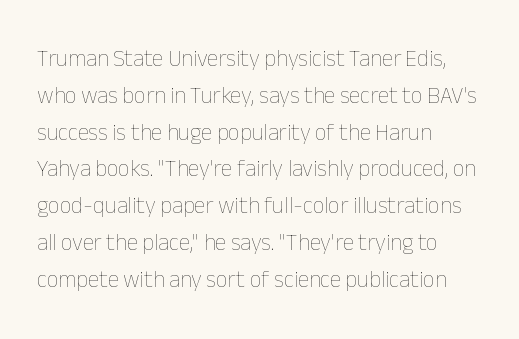
The image shows 23 px text type, upright; set left-aligned, normal line spacing (1.6x), normal letter spacing, not underlined.
